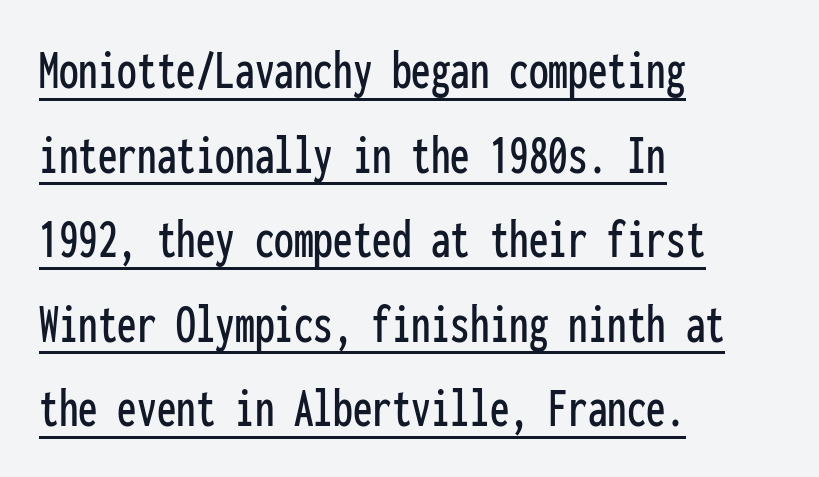
The compositor pushed each line to the left boundary. These lines are composed in type without serifs. Do the characters align in a grid? Yes, the font is monospaced. Look at the tracking — it's just the regular setting, nothing added. You can tell it's not italic because the verticals are truly vertical.
